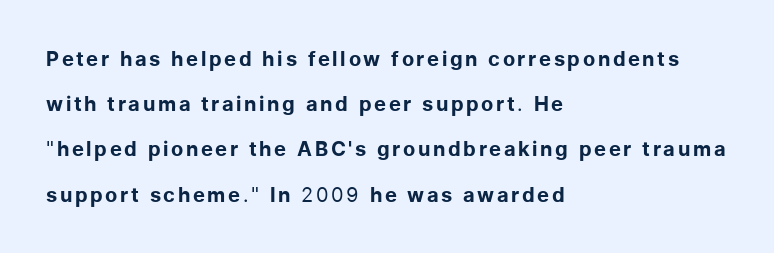
A classic flush-left, rag-right setting is used for this passage. Lines of text with bare space underneath. The font sits on the lighter half of the weight spectrum, regular included. Line spacing here is loose. No italicization has been applied; the sample stays upright.
